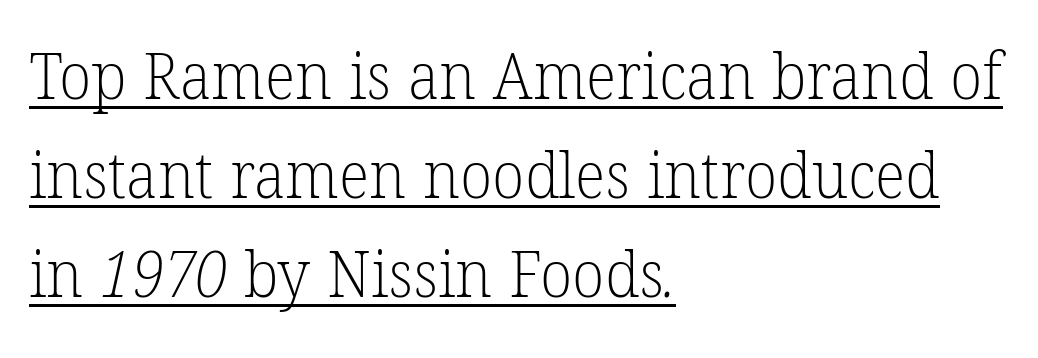
The image shows 65 px light serif type; set left-aligned, normal line spacing (1.52x), normal letter spacing, underlined; low stroke contrast and a medium x-height.
